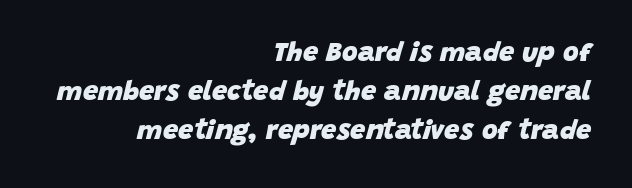
Vertically, the passage feels balanced, rows spaced as you'd expect. There's an unmistakable incline to the writing here. The letters sit at their default tracking, neither squeezed nor spread. Only glyphs here, with clear space below each row. The face used here has the dense, thick strokes of a bold. The rendering anchors every line to the right-hand side.
